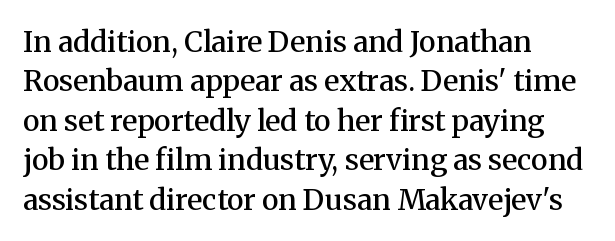
Q: Is the text bold? A: Semi-bold.
Q: Is the text italic (slanted)? A: No, it is upright.
Q: Is the typeface a serif or a sans-serif typeface? A: Serif.
Q: Is the text underlined? A: No.
Q: How is the paragraph aligned? A: Left-aligned.
Q: Is the spacing between letters normal or unusually wide? A: Normal.
Q: Is the spacing between lines tight, normal or loose? A: Normal.
Q: Width (condensed, normal, or wide)? A: Normal.
Q: Stroke contrast? A: Medium.
Q: x-height? A: Medium.
Q: Monospaced? A: No.
